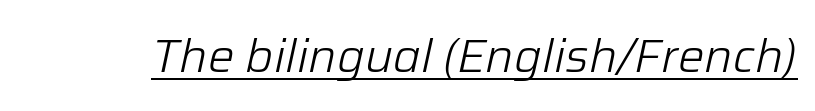
The image shows 47 px light type, italic (leaning right); set normal letter spacing, underlined; low stroke contrast and a medium x-height.
